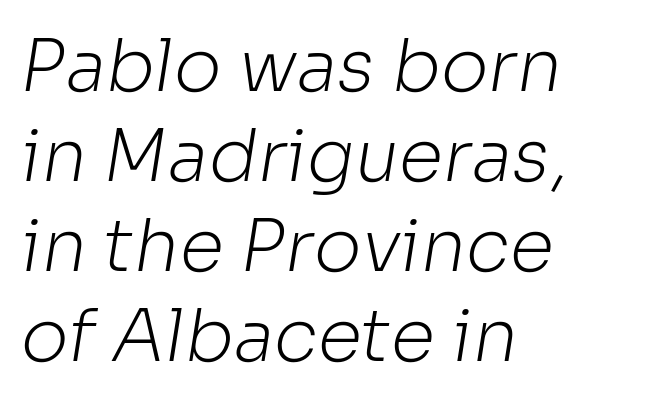
Proportional: the letters do not fall into vertical columns. Short note: letters normally spaced. These glyphs show unthickened strokes, regular width or finer. Examine the stroke ends and you'll find no serifs. The line-height multiplier appears to be the usual default. Any mark beneath the type? The region is blank.
